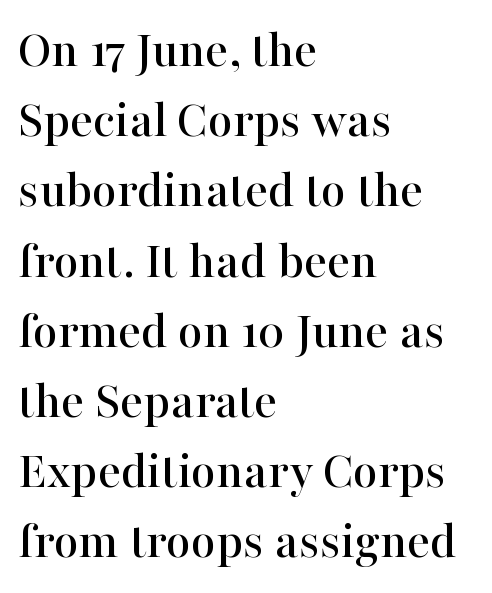
Q: Is the text italic (slanted)? A: No, it is upright.
Q: Is the typeface a serif or a sans-serif typeface? A: Serif.
Q: Is the text underlined? A: No.
Q: How is the paragraph aligned? A: Left-aligned.
Q: Is the spacing between letters normal or unusually wide? A: Normal.
Q: Is the spacing between lines tight, normal or loose? A: Normal.
Q: Width (condensed, normal, or wide)? A: Normal.
Q: Stroke contrast? A: High.
Q: x-height? A: Medium.
Q: Monospaced? A: No.
